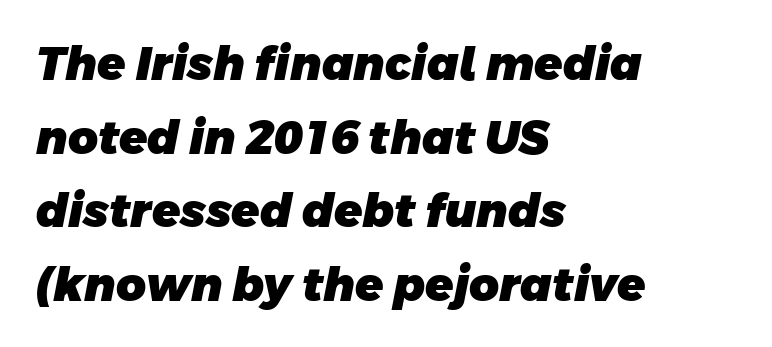
{"serif": "no", "bold": "yes", "weight": "heavy", "width": "normal", "stroke_contrast": "low", "x_height": "large", "monospaced": "no", "underline": "no", "align": "left", "line_spacing": "normal", "line_spacing_ratio": 1.6, "letter_spacing": "normal", "letter_spacing_em": 0.0, "glyph_px": 46}
